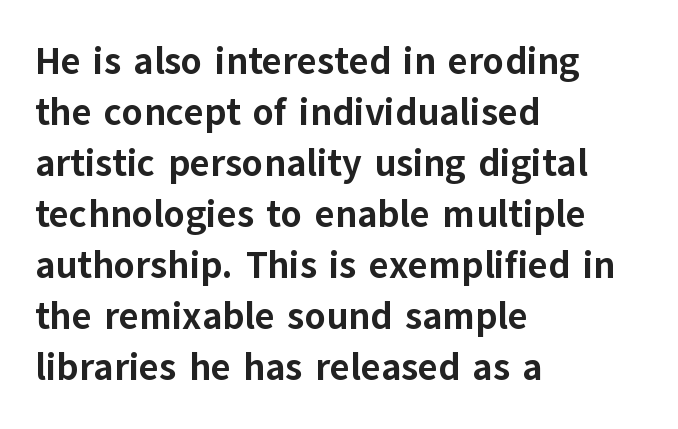
Q: Is the text bold? A: Yes.
Q: Is the text italic (slanted)? A: No, it is upright.
Q: Is the typeface a serif or a sans-serif typeface? A: Sans-serif.
Q: Is the text underlined? A: No.
Q: How is the paragraph aligned? A: Left-aligned.
Q: Is the spacing between letters normal or unusually wide? A: Normal.
Q: Is the spacing between lines tight, normal or loose? A: Normal.
Q: Width (condensed, normal, or wide)? A: Normal.
Q: Stroke contrast? A: Low.
Q: x-height? A: Medium.
Q: Monospaced? A: No.
